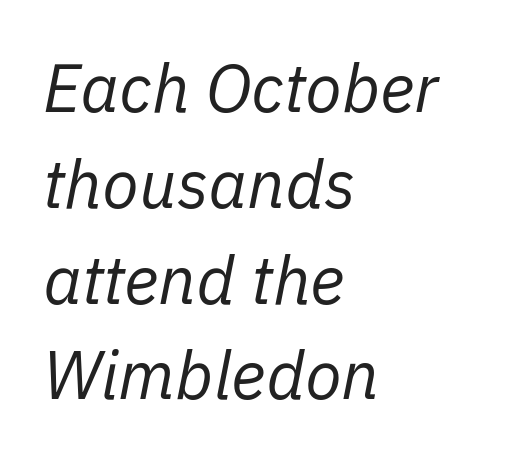
Varying glyph widths throughout — classic text-font behaviour. The font's italic variant was chosen for this text. Each row of text sits above clean, open space. Characters follow at the spacing the type designer built in. Each stroke keeps to a modest, everyday thickness or less.
